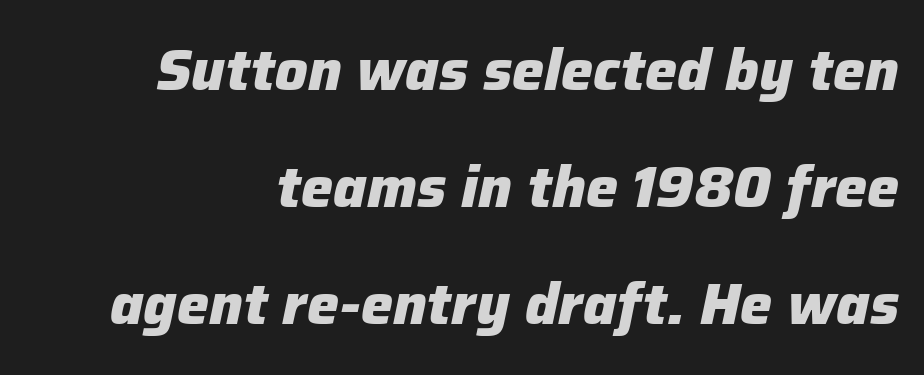
The image shows 57 px heavy type, italic (leaning right); set right-aligned, loose line spacing (2.05x), normal letter spacing, not underlined; low stroke contrast and a medium x-height.
